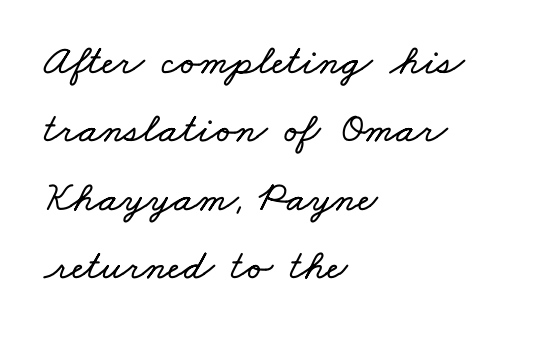
Q: Is the text underlined? A: No.
Q: How is the paragraph aligned? A: Left-aligned.
Q: Is the spacing between letters normal or unusually wide? A: Normal.
Q: Is the spacing between lines tight, normal or loose? A: Normal.
Q: Width (condensed, normal, or wide)? A: Wide.
Q: Stroke contrast? A: Low.
Q: x-height? A: Small.
Q: Monospaced? A: No.
